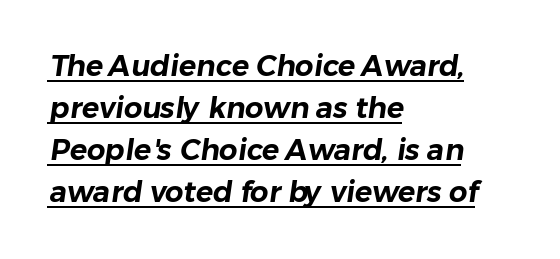
The image shows 29 px sans-serif type; set left-aligned, normal line spacing (1.45x), normal letter spacing, underlined; low stroke contrast and a medium x-height.
